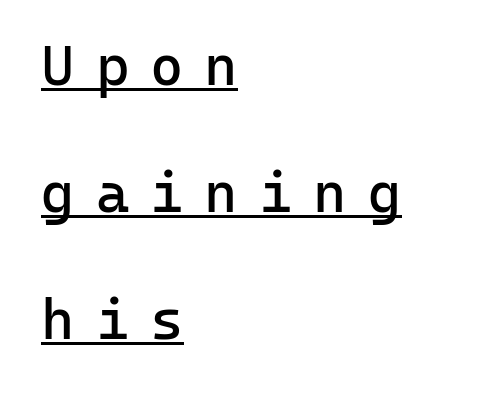
The image shows 57 px regular-weight sans-serif type, upright, monospaced; set left-aligned, loose line spacing (2.23x), unusually wide letter spacing (+0.37 em), underlined; low stroke contrast and a medium x-height.
